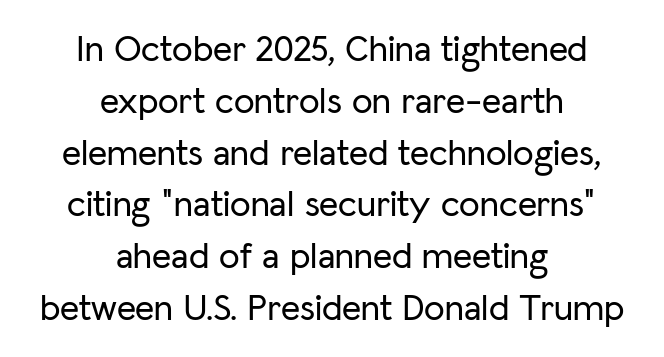
The image shows 37 px sans-serif type, upright; set centered, normal line spacing (1.4x), normal letter spacing, not underlined; low stroke contrast and a medium x-height.
